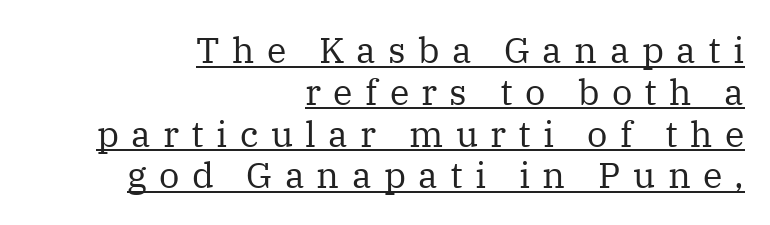
The image shows 36 px regular-weight serif type, upright; set right-aligned, line spacing 1.16x, unusually wide letter spacing (+0.34 em), underlined; medium stroke contrast and a medium x-height.
